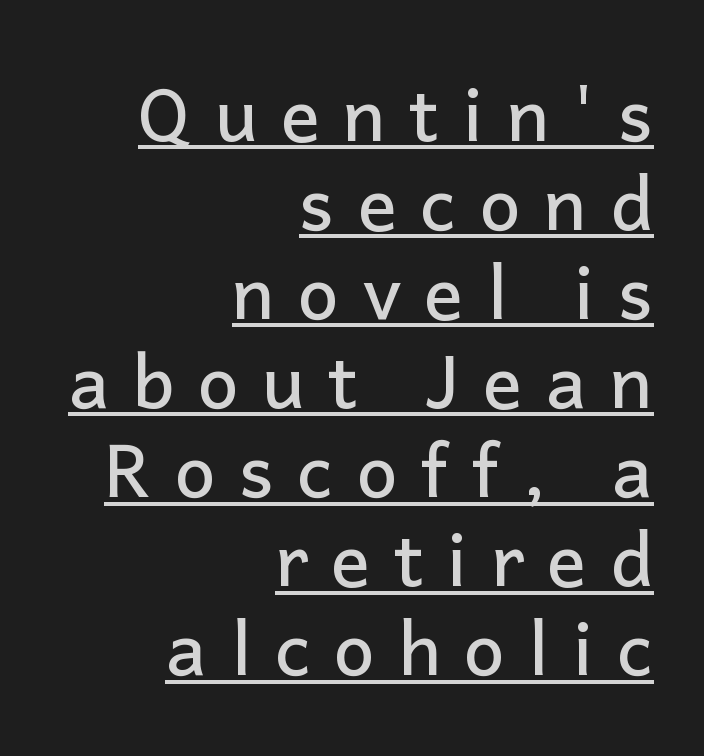
The image shows 73 px sans-serif type, upright; set right-aligned, line spacing 1.22x, unusually wide letter spacing (+0.32 em), underlined; low stroke contrast and a medium x-height.
